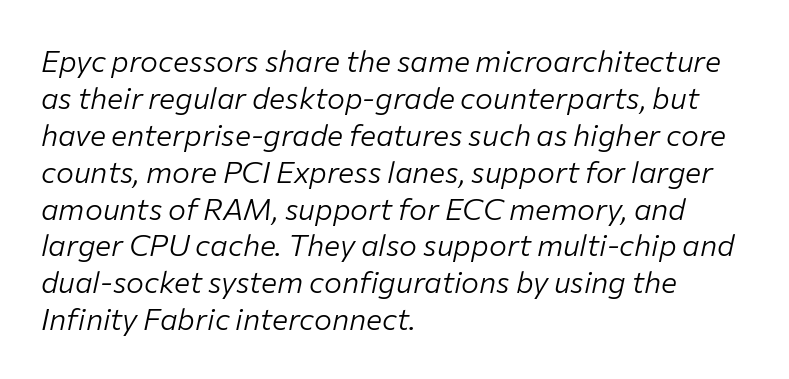
Q: Is the text bold? A: No.
Q: Is the text italic (slanted)? A: Yes, it leans right by about 12 degrees.
Q: Is the text underlined? A: No.
Q: How is the paragraph aligned? A: Left-aligned.
Q: Is the spacing between letters normal or unusually wide? A: Normal.
Q: Width (condensed, normal, or wide)? A: Normal.
Q: Stroke contrast? A: Low.
Q: x-height? A: Medium.
Q: Monospaced? A: No.
